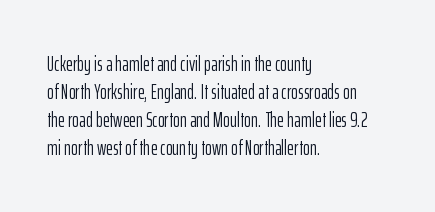
The image shows 21 px text type, upright; set left-aligned, normal line spacing (1.33x), normal letter spacing, not underlined.
